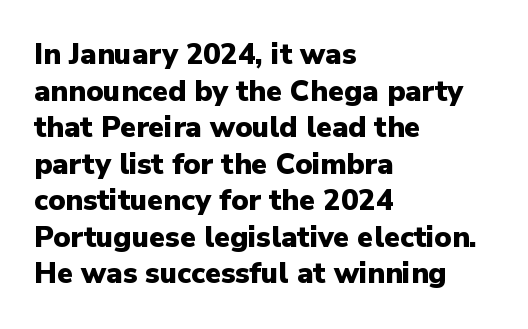
The lettering stays uniformly vertical, giving the passage a roman look. Baseline-to-baseline distance is the conventional proportion of letter height. These words are printed bold, with thick strokes throughout. A typesetter would label this face a sans. Decoration check: the copy has no underline.
